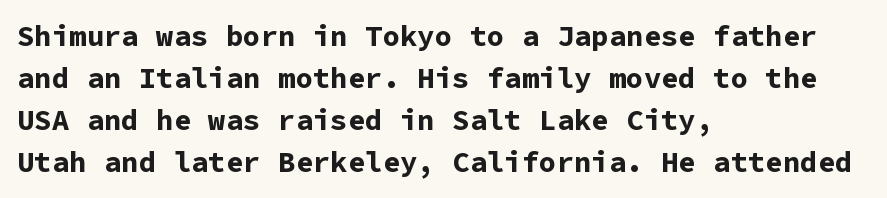
The image shows 29 px bold sans-serif type, upright, monospaced; set left-aligned, normal line spacing (1.45x), normal letter spacing, not underlined; low stroke contrast and a medium x-height.
